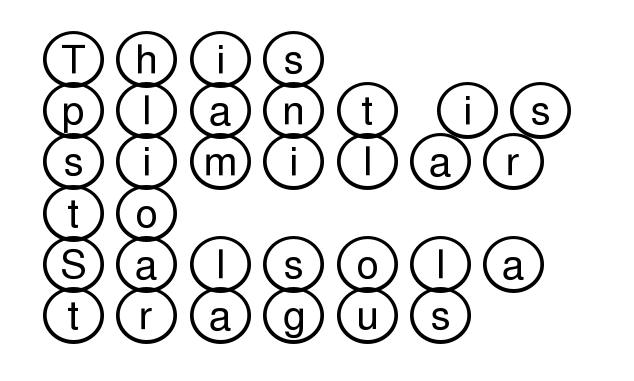
Spacing between characters has been opened up far beyond the box default. The rendering uses a moderate line-height, typical for paragraphs. Characters remain perfectly vertical along every line. Type without underlining.
